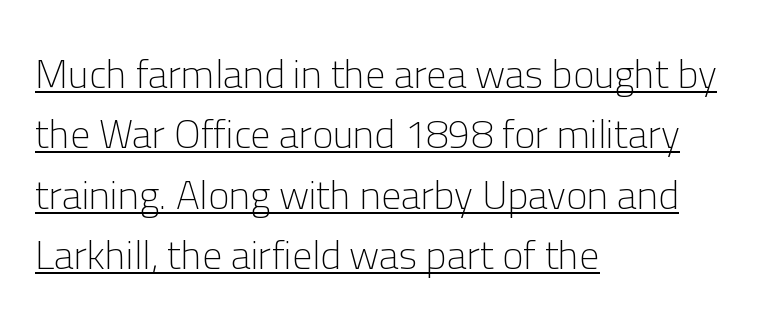
Q: Is the text bold? A: No.
Q: Is the text italic (slanted)? A: No, it is upright.
Q: Is the typeface a serif or a sans-serif typeface? A: Sans-serif.
Q: Is the text underlined? A: Yes.
Q: How is the paragraph aligned? A: Left-aligned.
Q: Is the spacing between letters normal or unusually wide? A: Normal.
Q: Is the spacing between lines tight, normal or loose? A: Normal.
Q: Width (condensed, normal, or wide)? A: Normal.
Q: Stroke contrast? A: Low.
Q: x-height? A: Medium.
Q: Monospaced? A: No.
